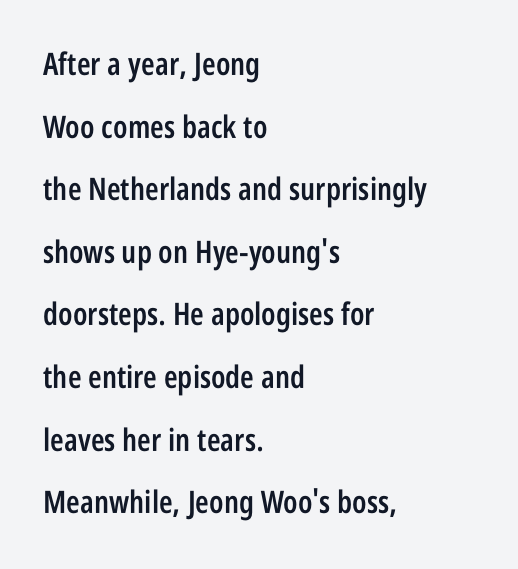
{"serif": "no", "italic": "no", "bold": "semi", "weight": "semibold", "width": "condensed", "stroke_contrast": "low", "x_height": "large", "monospaced": "no", "underline": "no", "align": "left", "line_spacing": "loose", "line_spacing_ratio": 2.02, "letter_spacing": "normal", "letter_spacing_em": 0.0, "glyph_px": 31}
